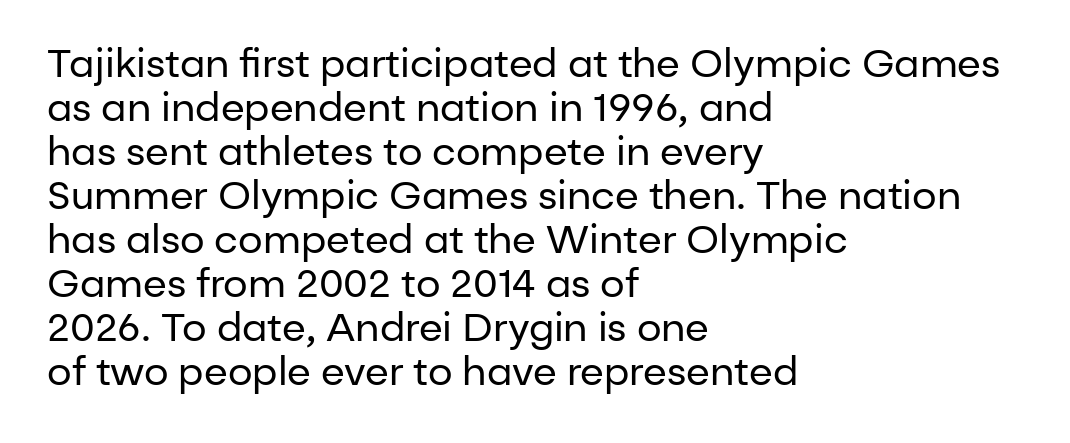
{"serif": "no", "italic": "no", "bold": "no", "weight": "regular", "width": "normal", "stroke_contrast": "low", "x_height": "medium", "monospaced": "no", "underline": "no", "align": "left", "line_spacing": "tight", "line_spacing_ratio": 1.13, "letter_spacing": "normal", "letter_spacing_em": 0.0, "glyph_px": 39}
